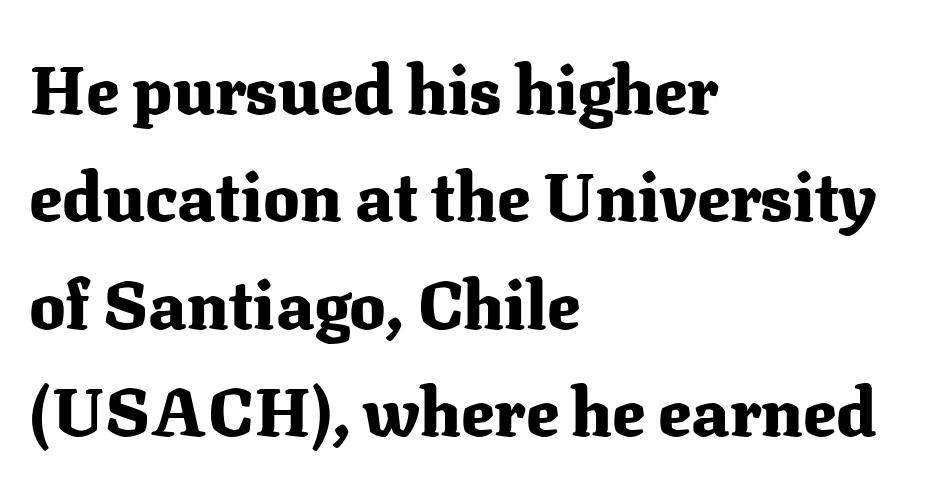
A typesetter would call this proportional, since set widths differ per character. The lines sit at an ordinary, default distance from one another. Descender tails drop into unmarked territory. Every character sits straight up, as roman type does. This sample is left-justified, so line endings fall wherever the words run out. Examine the stroke ends and you'll spot serifs.
